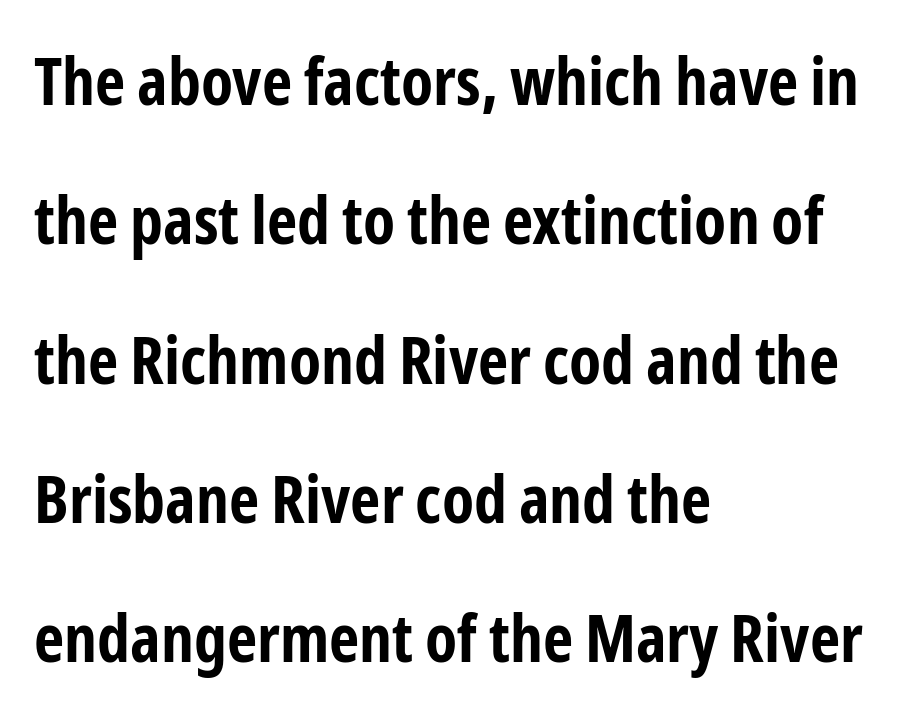
Q: Is the text bold? A: Yes.
Q: Is the text italic (slanted)? A: No, it is upright.
Q: Is the typeface a serif or a sans-serif typeface? A: Sans-serif.
Q: Is the text underlined? A: No.
Q: How is the paragraph aligned? A: Left-aligned.
Q: Is the spacing between letters normal or unusually wide? A: Normal.
Q: Is the spacing between lines tight, normal or loose? A: Loose.
Q: Width (condensed, normal, or wide)? A: Condensed.
Q: Stroke contrast? A: Low.
Q: x-height? A: Medium.
Q: Monospaced? A: No.
